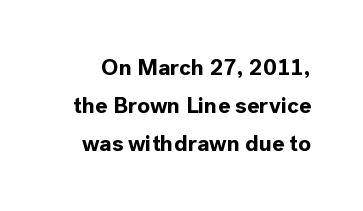
{"italic": "no", "bold": "yes", "underline": "no", "line_spacing": "normal", "line_spacing_ratio": 1.66, "letter_spacing": "normal", "letter_spacing_em": 0.0, "glyph_px": 23}
